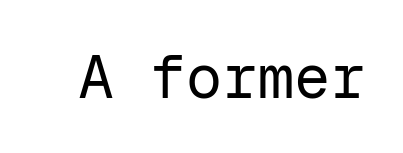
{"serif": "no", "italic": "no", "bold": "no", "weight": "regular", "width": "normal", "stroke_contrast": "low", "x_height": "medium", "monospaced": "yes", "underline": "no", "letter_spacing": "normal", "letter_spacing_em": 0.0, "glyph_px": 60}
